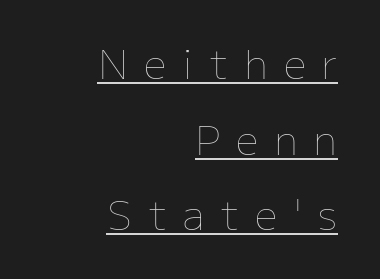
Posture: straight, roman, zero tilt. Check the space under the baseline: a stroke is drawn there. Tracking value appears strongly positive — letters spread wide. The text block is weighted toward the right margin, trailing off unevenly leftward. This reads as an unemphasized weight, regular at the heaviest.
